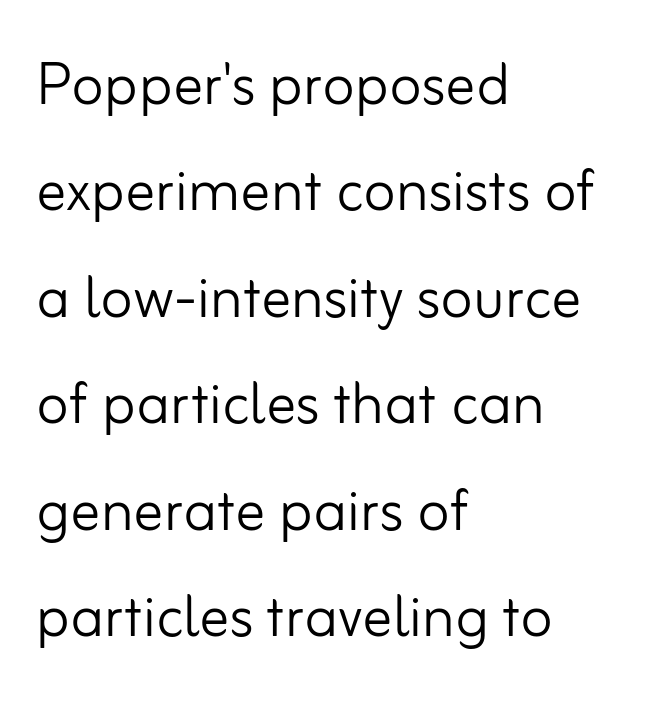
Honestly, there is no underline to notice here at all. Layout note: lines flush left. Each stroke keeps to a modest, everyday thickness or less. Do the characters align in a grid? No, the font is proportional. Is the letter spacing exaggerated? No — it looks like the ordinary default.
